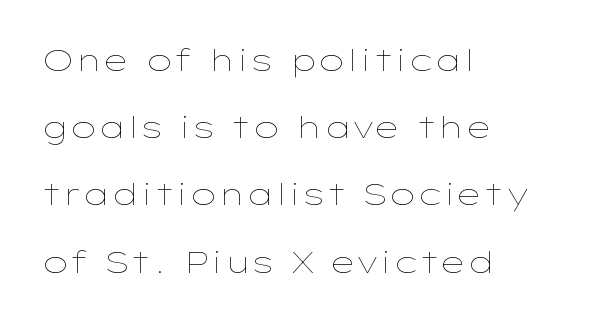
{"italic": "no", "bold": "no", "weight": "thin", "width": "wide", "stroke_contrast": "low", "x_height": "medium", "monospaced": "no", "underline": "no", "align": "left", "line_spacing": "loose", "line_spacing_ratio": 2.24, "letter_spacing": "normal", "letter_spacing_em": 0.0, "glyph_px": 30}
